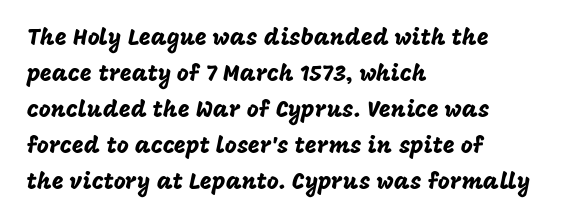
Regular leading. Check under the words: just untouched page. The type is set solid horizontally, with unmodified tracking. The paragraph has a hard left edge and a soft right edge.
